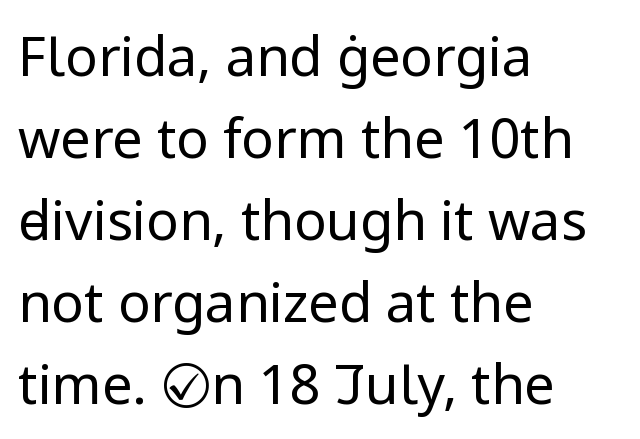
A sans-serif font was chosen for this passage. Look at the tracking — it's just the regular setting, nothing added. The block of text has a typical density, with ordinary space between rows. A student would call this left alignment; a typographer would say flush left, rag right. The face used here is proportionally spaced, like ordinary book or web type. The letters stand upright; this is a roman face.
